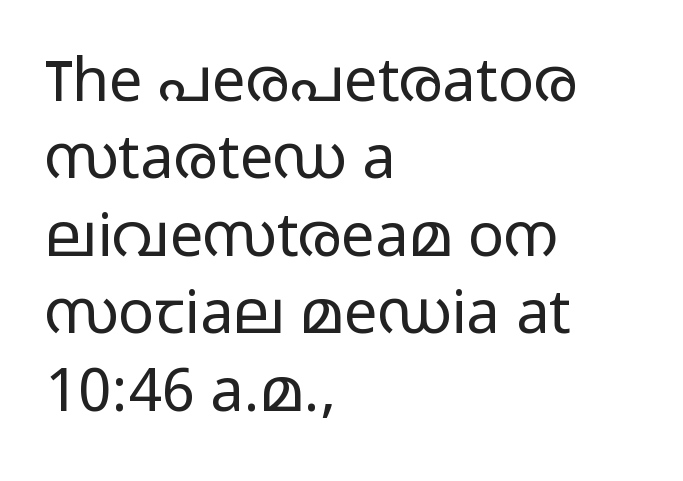
Q: Is the text bold? A: No.
Q: Is the text italic (slanted)? A: No, it is upright.
Q: Is the typeface a serif or a sans-serif typeface? A: Sans-serif.
Q: Is the text underlined? A: No.
Q: How is the paragraph aligned? A: Left-aligned.
Q: Is the spacing between letters normal or unusually wide? A: Normal.
Q: Is the spacing between lines tight, normal or loose? A: Normal.
Q: Width (condensed, normal, or wide)? A: Wide.
Q: Stroke contrast? A: Low.
Q: x-height? A: Medium.
Q: Monospaced? A: No.
